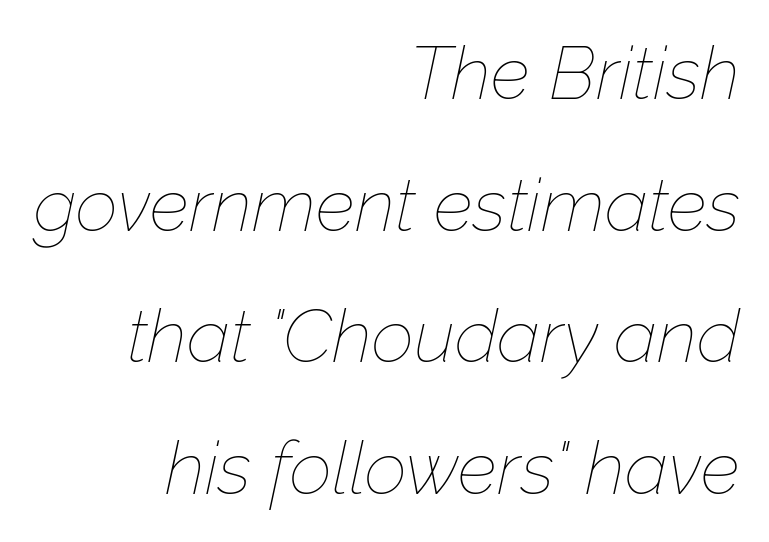
The image shows 74 px thin type, italic (leaning right); set right-aligned, line spacing 1.78x, normal letter spacing, not underlined; low stroke contrast and a medium x-height.
